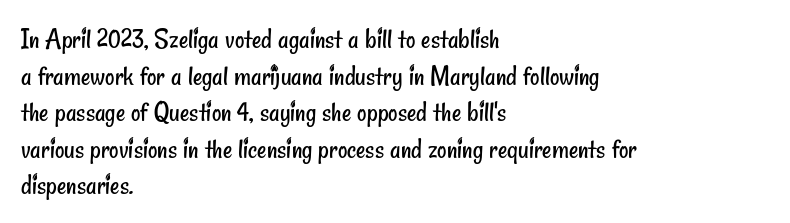
If you measured baseline to baseline, you'd find a middling distance. Honestly, there is no underline to notice here at all. Think of a printed novel: that variable character pitch is what you see here. Is the block centered? No — it sits flush against the left margin. Classification — sans serif. Is this a heavy cut? Hardly; it is regular or lighter.
